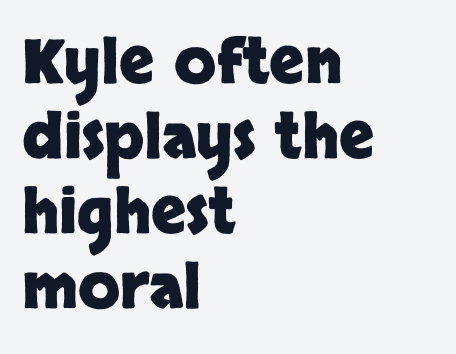
The image shows 61 px heavy sans-serif type, upright; set left-aligned, line spacing 1.23x, normal letter spacing, not underlined; low stroke contrast and a large x-height.
